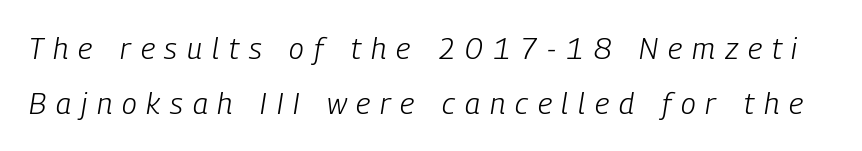
{"italic": "yes", "lean": "right", "slant_degrees": 9, "bold": "no", "weight": "light", "width": "condensed", "stroke_contrast": "low", "x_height": "medium", "monospaced": "no", "underline": "no", "line_spacing_ratio": 1.84, "letter_spacing": "wide", "letter_spacing_em": 0.33, "glyph_px": 30}
